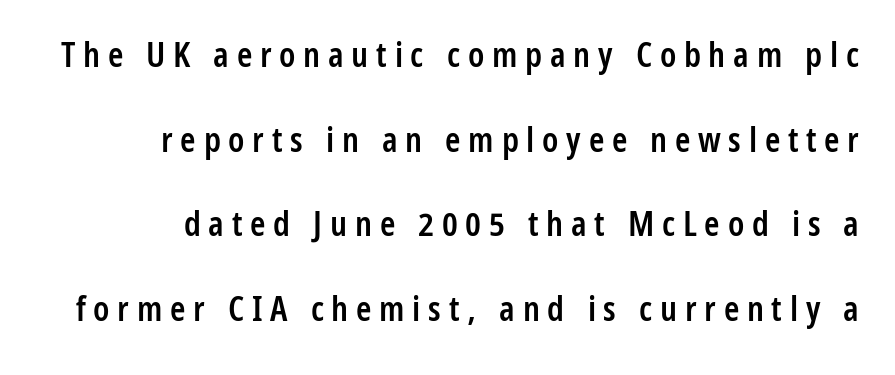
{"serif": "no", "italic": "no", "bold": "semi", "weight": "semibold", "width": "condensed", "stroke_contrast": "low", "x_height": "medium", "monospaced": "no", "underline": "no", "align": "right", "line_spacing": "loose", "line_spacing_ratio": 2.42, "letter_spacing": "wide", "letter_spacing_em": 0.22, "glyph_px": 35}
